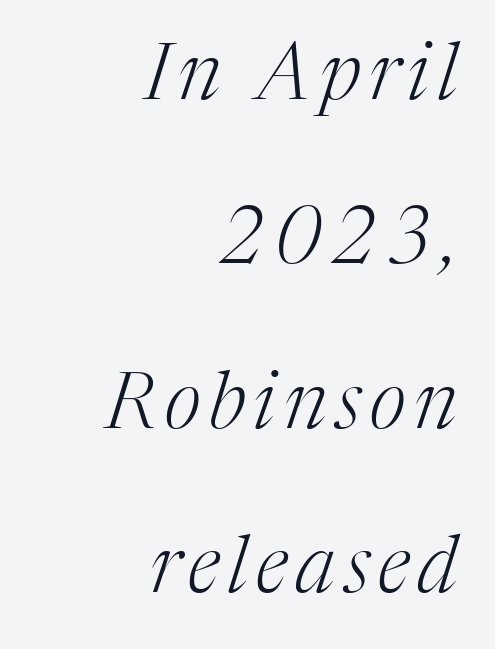
The image shows 79 px light serif type, italic (leaning right); set right-aligned, loose line spacing (2.08x), not underlined; medium stroke contrast and a medium x-height.
